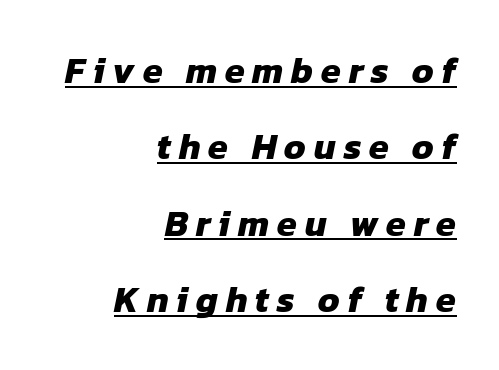
{"serif": "no", "bold": "yes", "weight": "heavy", "width": "normal", "stroke_contrast": "low", "x_height": "medium", "monospaced": "no", "underline": "yes", "align": "right", "line_spacing": "loose", "line_spacing_ratio": 2.12, "letter_spacing": "wide", "letter_spacing_em": 0.22, "glyph_px": 36}
